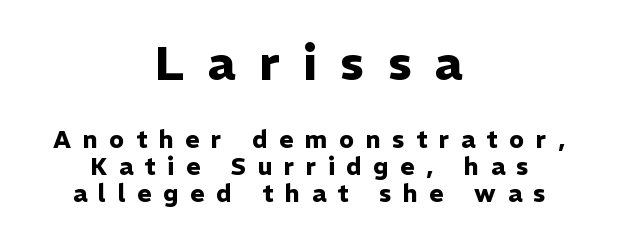
{"serif": "no", "italic": "no", "bold": "yes", "weight": "heavy", "width": "normal", "stroke_contrast": "low", "x_height": "medium", "monospaced": "no", "underline": "no", "align": "center", "line_spacing": "tight", "line_spacing_ratio": 1.12, "letter_spacing": "wide", "letter_spacing_em": 0.49, "larger_block": "first", "size_ratio": 2.0, "glyph_px": 48}
